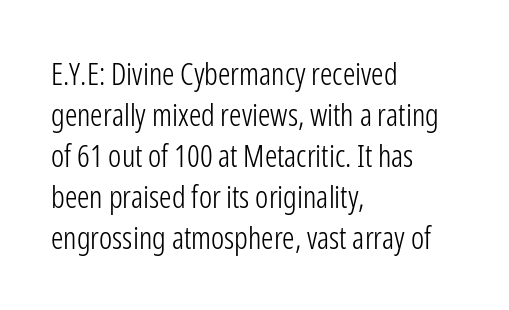
Q: Is the text bold? A: No.
Q: Is the text italic (slanted)? A: No, it is upright.
Q: Is the typeface a serif or a sans-serif typeface? A: Sans-serif.
Q: Is the text underlined? A: No.
Q: How is the paragraph aligned? A: Left-aligned.
Q: Is the spacing between letters normal or unusually wide? A: Normal.
Q: Is the spacing between lines tight, normal or loose? A: Normal.
Q: Width (condensed, normal, or wide)? A: Condensed.
Q: Stroke contrast? A: Low.
Q: x-height? A: Medium.
Q: Monospaced? A: No.
